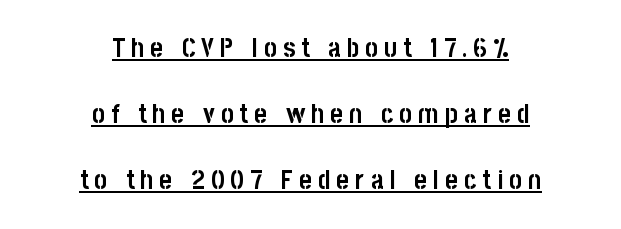
Short note: letters widely spaced. The axis of the letterforms is exactly vertical. Caption: multi-line text, centered on the measure. These lines stand farther apart than default settings would place them. Each glyph is drawn with heavy, bold strokes. Notice how a bar underscores the lettering throughout.
